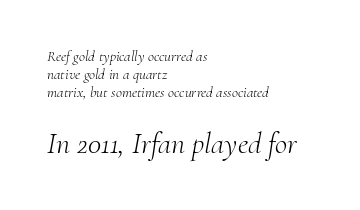
Q: Is the text bold? A: No.
Q: Is the text italic (slanted)? A: Yes, it leans right by about 10 degrees.
Q: Is the typeface a serif or a sans-serif typeface? A: Serif.
Q: Is the text underlined? A: No.
Q: How is the paragraph aligned? A: Left-aligned.
Q: Is the spacing between letters normal or unusually wide? A: Normal.
Q: Which block of text is set in a larger size, the first (top) or the second (bottom)? A: The second (bottom) one.
Q: Width (condensed, normal, or wide)? A: Normal.
Q: Stroke contrast? A: Medium.
Q: x-height? A: Small.
Q: Monospaced? A: No.
